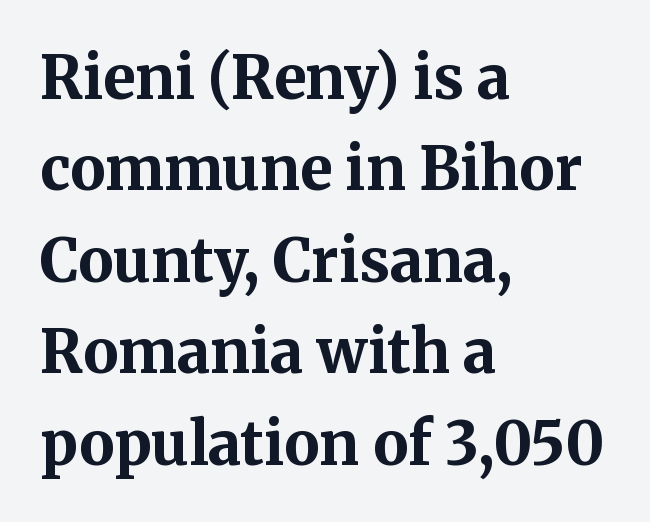
The image shows 59 px bold serif type, upright; set left-aligned, normal line spacing (1.55x), normal letter spacing, not underlined; medium stroke contrast and a medium x-height.
